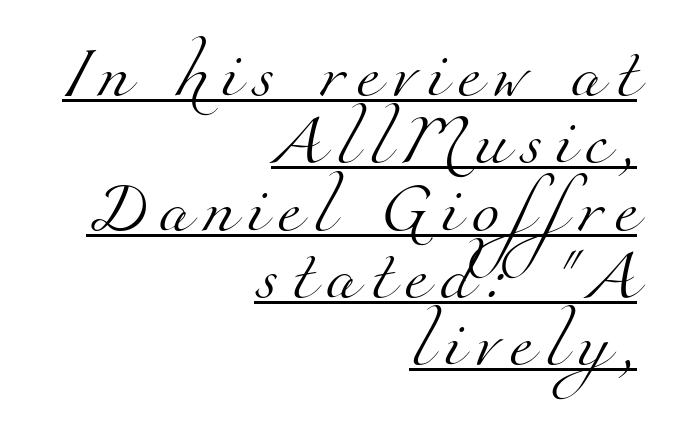
Normally led — the rows are evenly, conventionally spaced. Is the letter spacing exaggerated? Yes — the characters are pushed far apart. Descenders here cross a horizontal rule under the line. You can tell from the footed stems that serif type was used. Is the stroke heavy? The answer is a plain regular-or-lighter. You could not count columns in this text — the font is proportionally spaced.
